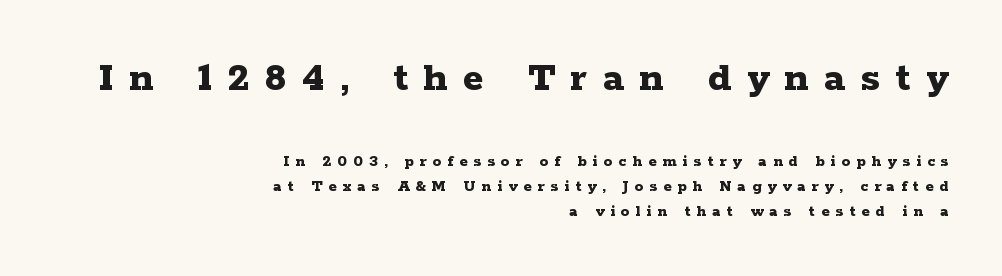
Q: Is the text bold? A: Yes.
Q: Is the text italic (slanted)? A: No, it is upright.
Q: Is the typeface a serif or a sans-serif typeface? A: Serif.
Q: Is the text underlined? A: No.
Q: How is the paragraph aligned? A: Right-aligned.
Q: Is the spacing between letters normal or unusually wide? A: Unusually wide.
Q: Is the spacing between lines tight, normal or loose? A: Normal.
Q: Which block of text is set in a larger size, the first (top) or the second (bottom)? A: The first (top) one.
Q: Width (condensed, normal, or wide)? A: Wide.
Q: Stroke contrast? A: Low.
Q: x-height? A: Medium.
Q: Monospaced? A: No.
